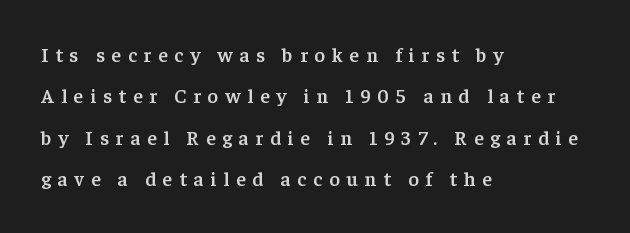
{"italic": "no", "bold": "semi", "underline": "no", "align": "left", "line_spacing": "loose", "line_spacing_ratio": 2.07, "letter_spacing": "wide", "letter_spacing_em": 0.34, "glyph_px": 20}
